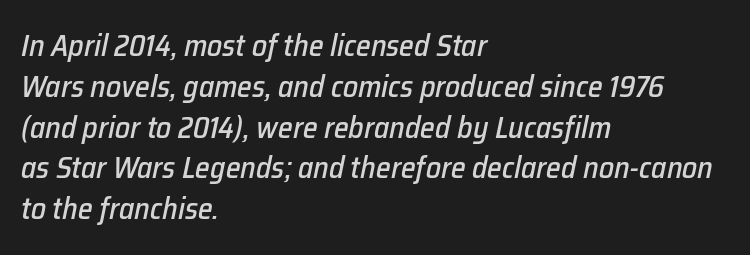
The baseline area is clear. These lines were composed using italics. Spacing between characters is what you'd get straight out of the box. The space between consecutive lines is moderate. Looks like regular typesetting: each glyph gets only the width it needs.
